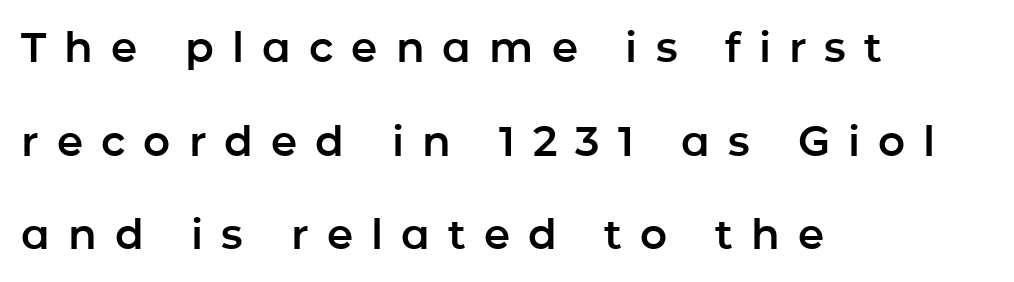
{"serif": "no", "italic": "no", "width": "normal", "stroke_contrast": "low", "x_height": "medium", "monospaced": "no", "underline": "no", "align": "left", "line_spacing": "loose", "line_spacing_ratio": 2.23, "letter_spacing": "wide", "letter_spacing_em": 0.43, "glyph_px": 42}
